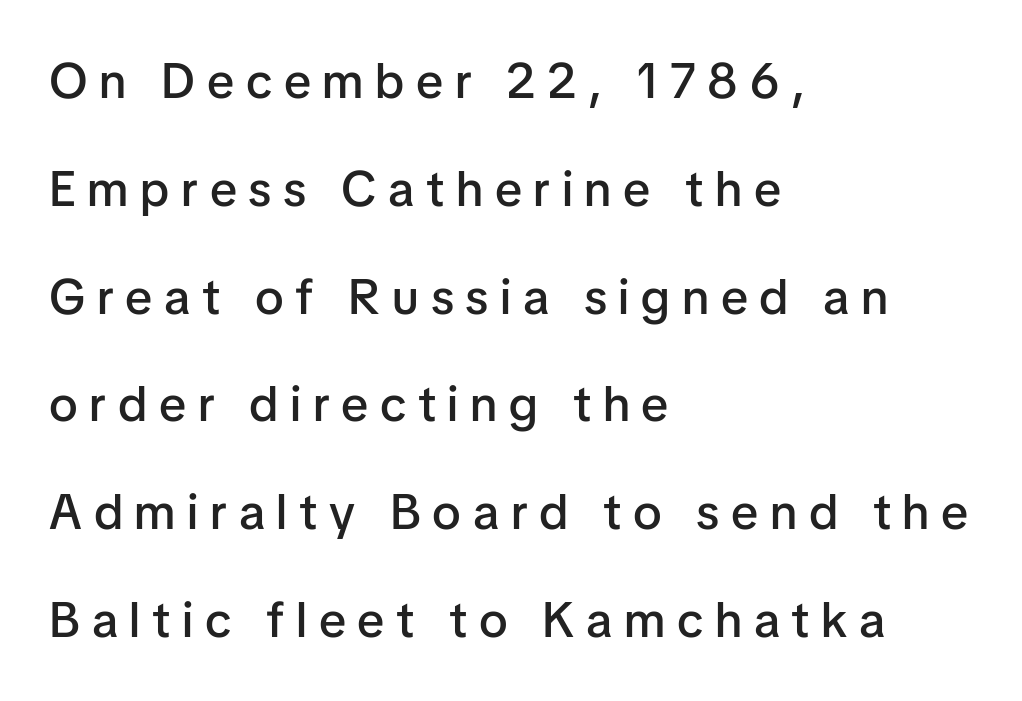
{"serif": "no", "italic": "no", "bold": "semi", "weight": "semibold", "width": "normal", "stroke_contrast": "low", "x_height": "medium", "monospaced": "no", "underline": "no", "align": "left", "line_spacing": "loose", "line_spacing_ratio": 2.2, "letter_spacing": "wide", "letter_spacing_em": 0.24, "glyph_px": 49}
